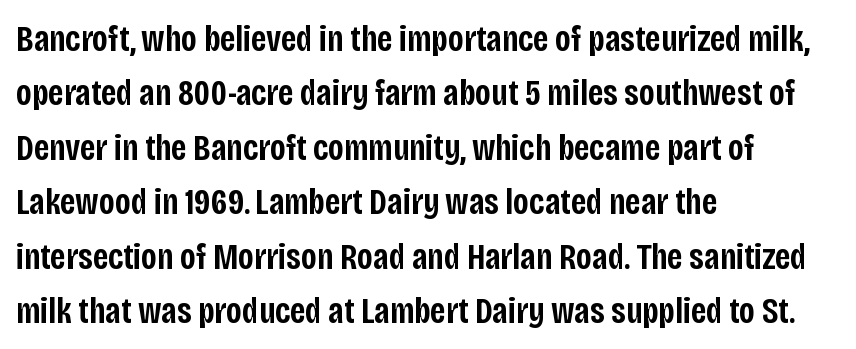
No extra tracking has been applied to these lines. Alignment: flush left. Descender tails drop into unmarked territory. Stems and bowls a touch heavier than normal — semibold.
